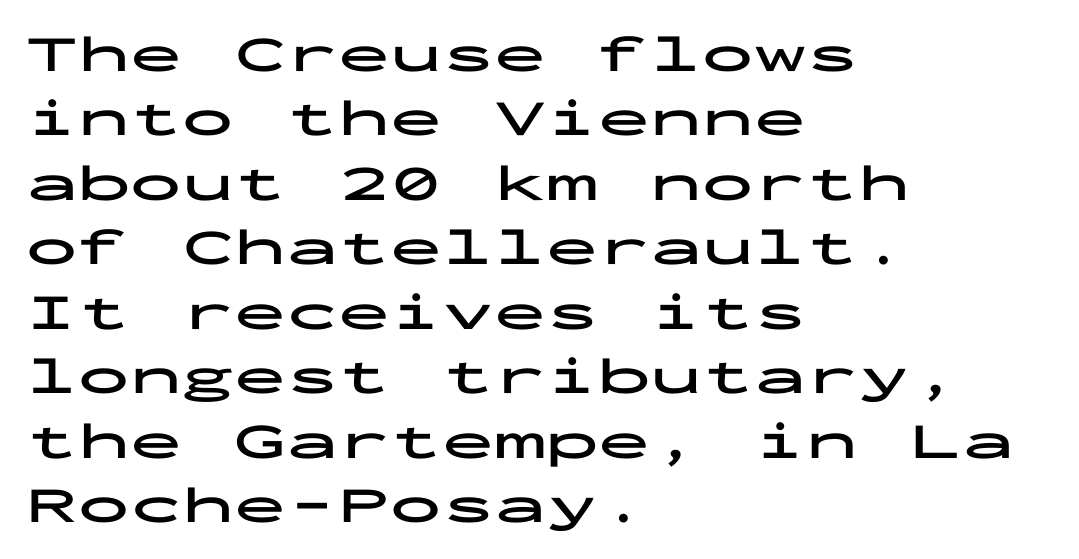
Q: Is the text bold? A: Yes.
Q: Is the text italic (slanted)? A: No, it is upright.
Q: Is the typeface a serif or a sans-serif typeface? A: Sans-serif.
Q: Is the text underlined? A: No.
Q: How is the paragraph aligned? A: Left-aligned.
Q: Is the spacing between letters normal or unusually wide? A: Normal.
Q: Width (condensed, normal, or wide)? A: Wide.
Q: Stroke contrast? A: Low.
Q: x-height? A: Medium.
Q: Monospaced? A: Yes.
